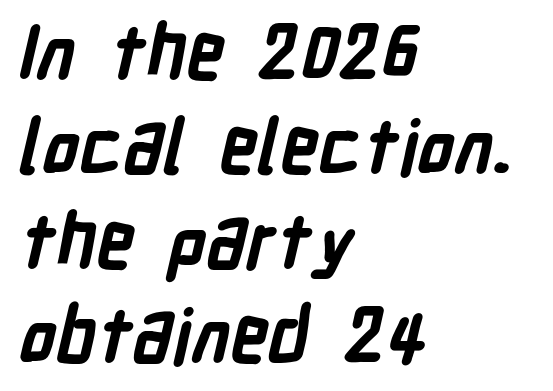
{"serif": "no", "bold": "yes", "weight": "bold", "width": "condensed", "stroke_contrast": "low", "x_height": "medium", "monospaced": "no", "underline": "no", "align": "left", "line_spacing": "normal", "line_spacing_ratio": 1.26, "letter_spacing": "normal", "letter_spacing_em": 0.0, "glyph_px": 75}
